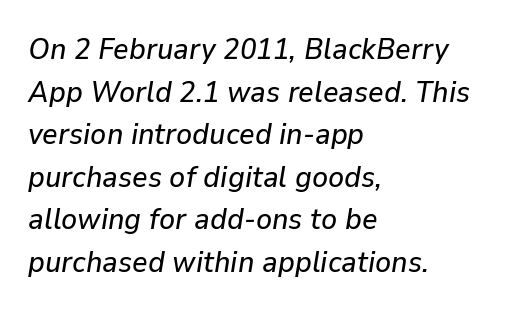
The image shows 30 px text type, italic (leaning right); set left-aligned, normal line spacing (1.42x), normal letter spacing, not underlined; low stroke contrast and a medium x-height.
